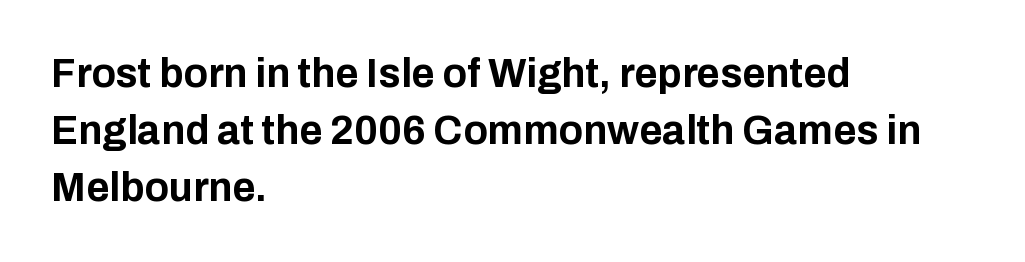
The image shows 40 px bold sans-serif type, upright; set left-aligned, normal line spacing (1.43x), normal letter spacing, not underlined; low stroke contrast and a medium x-height.
